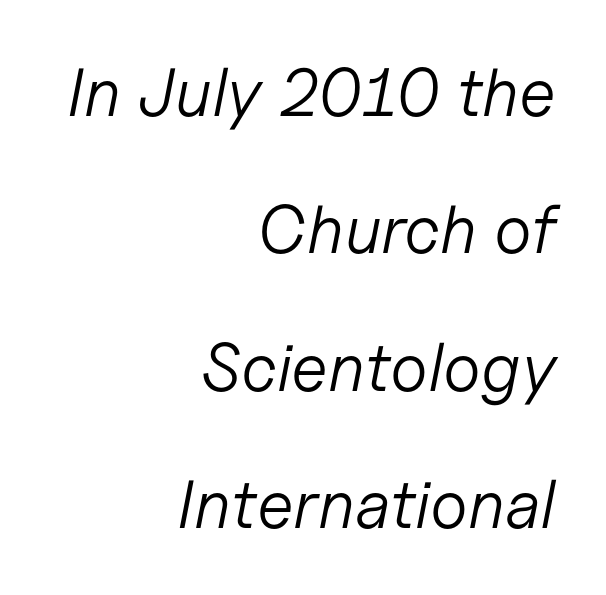
The rendering uses natural spacing where letterforms have individual widths. Is this a heavy cut? Hardly; it is regular or lighter. The words here are not underlined. Notice how the stems are inclined rather than vertical — that's the hallmark of italics.
